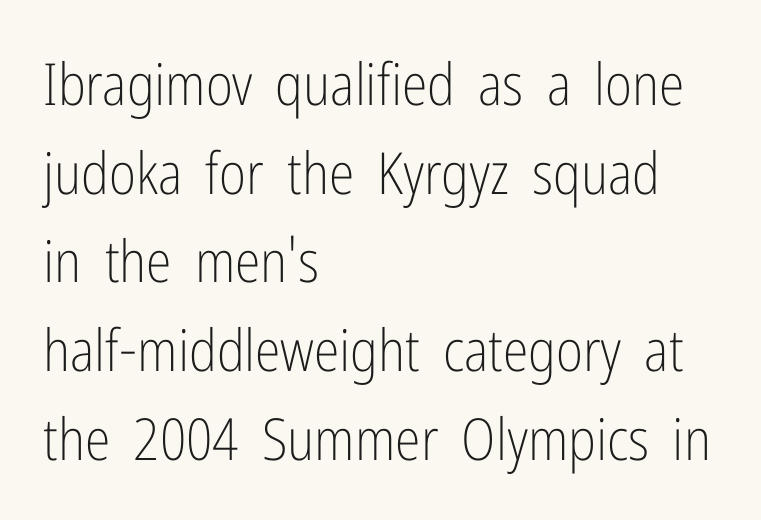
Q: Is the text bold? A: No.
Q: Is the text italic (slanted)? A: No, it is upright.
Q: Is the typeface a serif or a sans-serif typeface? A: Sans-serif.
Q: Is the text underlined? A: No.
Q: How is the paragraph aligned? A: Left-aligned.
Q: Is the spacing between letters normal or unusually wide? A: Normal.
Q: Is the spacing between lines tight, normal or loose? A: Normal.
Q: Width (condensed, normal, or wide)? A: Condensed.
Q: Stroke contrast? A: Low.
Q: x-height? A: Medium.
Q: Monospaced? A: No.
